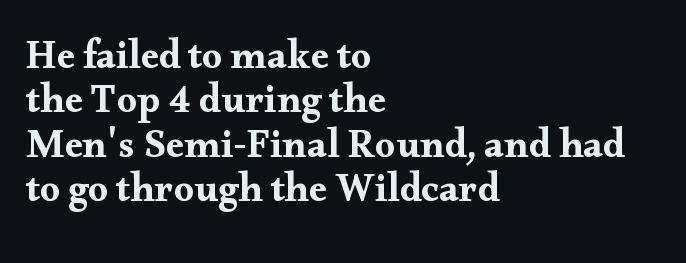
Characters remain perfectly vertical along every line. The baseline area is clear. A student would call this left alignment; a typographer would say flush left, rag right. Spacing verdict: proportional, widths tailored to each character. Horizontal bands of white between lines are thin slivers. What stands out about the letter spacing? Nothing — it is the standard amount.
